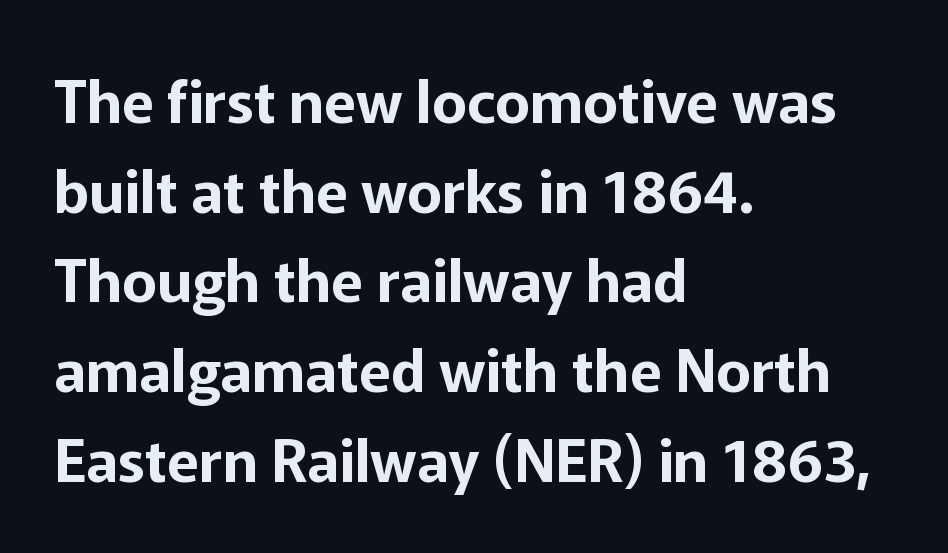
{"serif": "no", "italic": "no", "width": "normal", "stroke_contrast": "low", "x_height": "medium", "monospaced": "no", "underline": "no", "align": "left", "line_spacing": "normal", "line_spacing_ratio": 1.52, "letter_spacing": "normal", "letter_spacing_em": 0.0, "glyph_px": 59}
